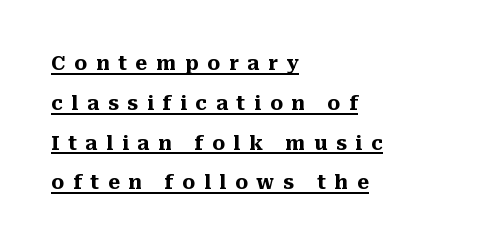
The image shows 20 px bold type, upright; set left-aligned, loose line spacing (1.99x), unusually wide letter spacing (+0.44 em), underlined.
